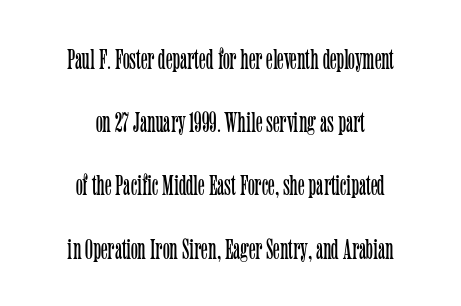
In terms of posture, this sample is upright. Reading down the column, the eye jumps a long way to each next line. The glyphs in this specimen are seriffed. Weight class: somewhere from thin through regular. Which margin do the lines hug? Neither — every line sits in the middle. The passage shown is typed in a proportional face where columns would drift.
